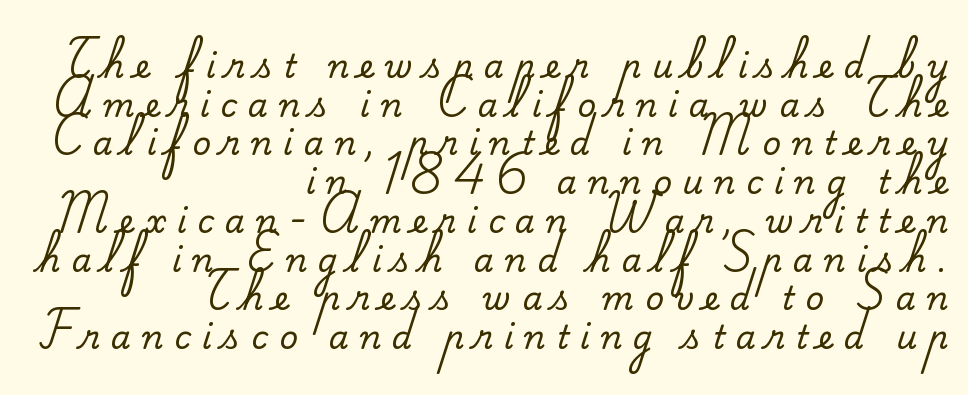
Honestly, the letter spacing is so wide it's the main thing you notice. To sum up the face: it has serifs. The space directly below the letters is spotless. Alignment: flush right. Note the varied advance widths — an 'i' is clearly narrower than an 'm'.
